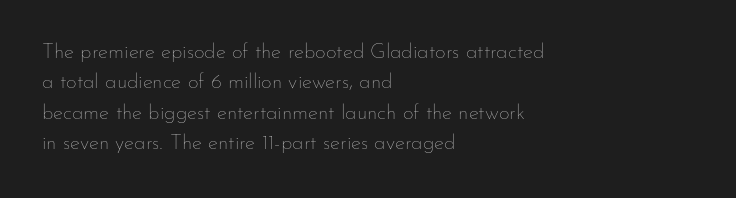
The image shows 21 px text type, upright; set left-aligned, normal line spacing (1.45x), normal letter spacing, not underlined.
